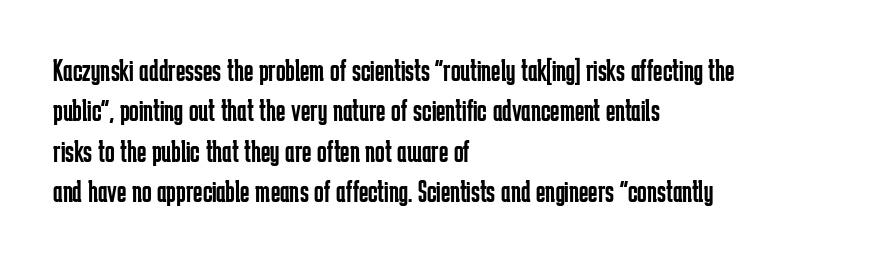
Q: Is the text bold? A: No.
Q: Is the text italic (slanted)? A: No, it is upright.
Q: Is the typeface a serif or a sans-serif typeface? A: Sans-serif.
Q: Is the text underlined? A: No.
Q: How is the paragraph aligned? A: Left-aligned.
Q: Is the spacing between letters normal or unusually wide? A: Normal.
Q: Is the spacing between lines tight, normal or loose? A: Normal.
Q: Width (condensed, normal, or wide)? A: Condensed.
Q: Stroke contrast? A: Low.
Q: x-height? A: Medium.
Q: Monospaced? A: No.
